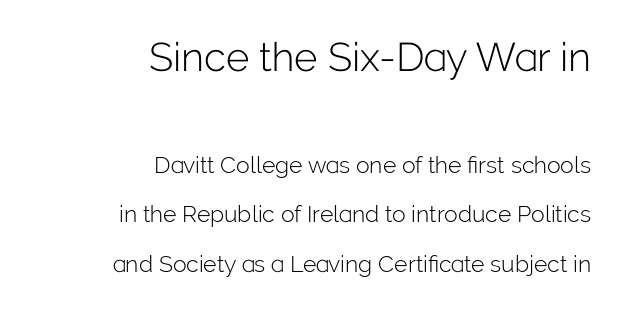
{"serif": "no", "italic": "no", "bold": "no", "weight": "light", "width": "normal", "stroke_contrast": "low", "x_height": "medium", "monospaced": "no", "underline": "no", "align": "right", "line_spacing": "loose", "line_spacing_ratio": 2.15, "letter_spacing": "normal", "letter_spacing_em": 0.0, "larger_block": "first", "size_ratio": 1.74, "glyph_px": 40}
